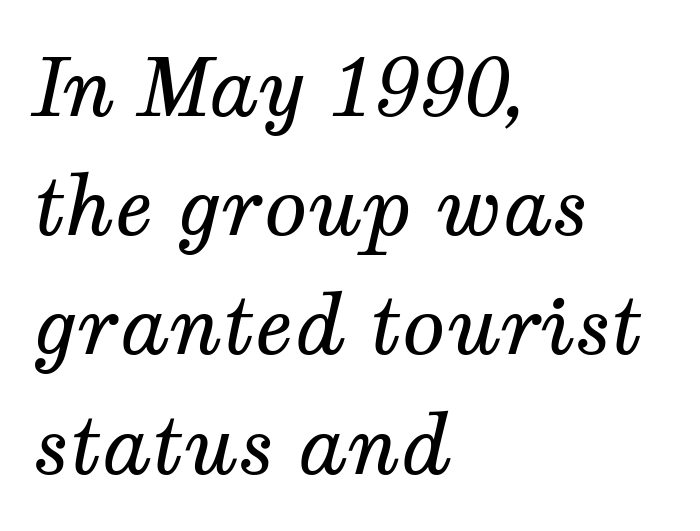
The image shows 80 px regular-weight serif type, italic (leaning right); set left-aligned, normal line spacing (1.49x), normal letter spacing, not underlined; medium stroke contrast and a medium x-height.
